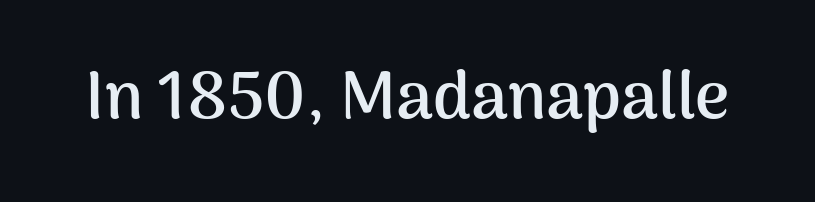
The image shows 66 px semibold sans-serif type, upright; set normal letter spacing, not underlined; medium stroke contrast and a medium x-height.
